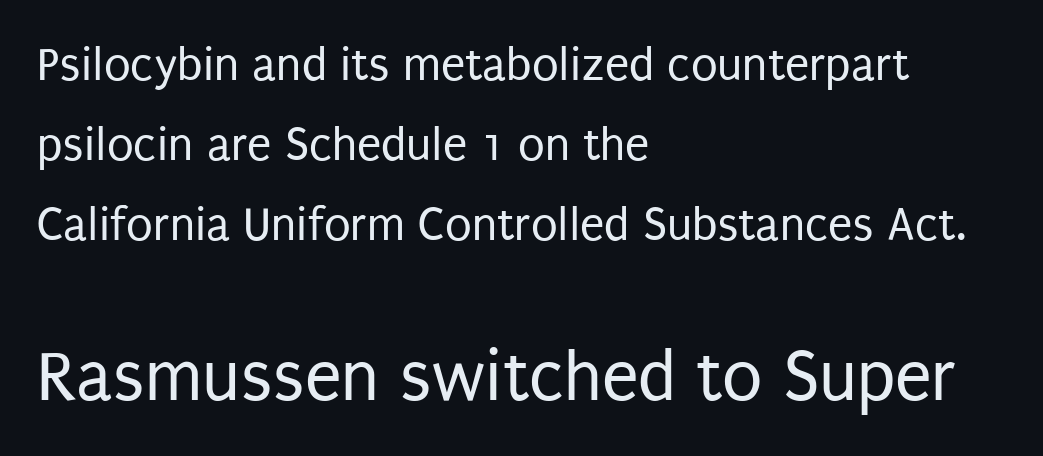
When letters stand straight like this, we call the style roman or upright. Counters stay open thanks to moderate or lighter strokes. The passage shown is typed in a proportional face where columns would drift. Letter spacing: default.
